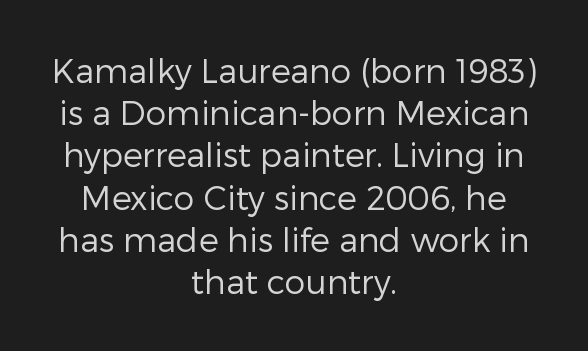
{"serif": "no", "italic": "no", "bold": "no", "weight": "regular", "width": "normal", "stroke_contrast": "low", "x_height": "medium", "monospaced": "no", "underline": "no", "align": "center", "line_spacing": "normal", "line_spacing_ratio": 1.28, "letter_spacing": "normal", "letter_spacing_em": 0.0, "glyph_px": 33}
